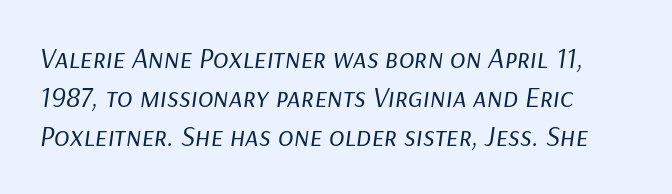
{"italic": "yes", "lean": "right", "slant_degrees": 9, "bold": "no", "weight": "regular", "width": "normal", "stroke_contrast": "low", "x_height": "medium", "monospaced": "no", "underline": "no", "align": "left", "line_spacing": "normal", "line_spacing_ratio": 1.35, "letter_spacing": "normal", "letter_spacing_em": 0.0, "glyph_px": 29}
